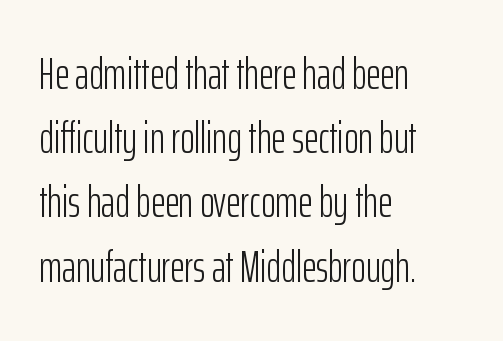
Q: Is the text bold? A: No.
Q: Is the text italic (slanted)? A: No, it is upright.
Q: Is the typeface a serif or a sans-serif typeface? A: Sans-serif.
Q: Is the text underlined? A: No.
Q: How is the paragraph aligned? A: Left-aligned.
Q: Is the spacing between letters normal or unusually wide? A: Normal.
Q: Is the spacing between lines tight, normal or loose? A: Normal.
Q: Width (condensed, normal, or wide)? A: Condensed.
Q: Stroke contrast? A: Low.
Q: x-height? A: Medium.
Q: Monospaced? A: No.
